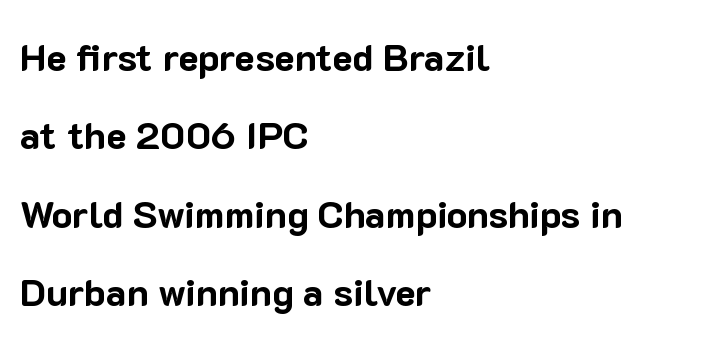
The image shows 38 px bold sans-serif type, upright; set left-aligned, loose line spacing (2.06x), normal letter spacing, not underlined; low stroke contrast and a medium x-height.
